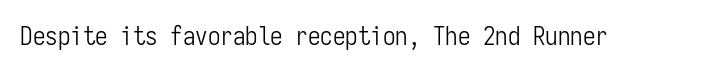
The image shows 25 px text type, upright; set normal letter spacing, not underlined.
